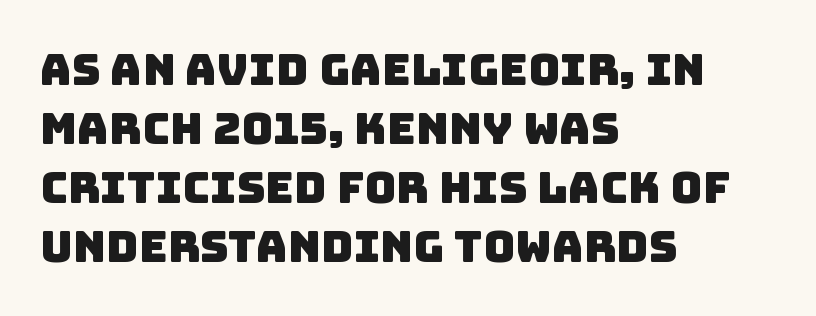
Q: Is the typeface a serif or a sans-serif typeface? A: Sans-serif.
Q: Is the text underlined? A: No.
Q: How is the paragraph aligned? A: Left-aligned.
Q: Is the spacing between letters normal or unusually wide? A: Normal.
Q: Is the spacing between lines tight, normal or loose? A: Normal.
Q: Width (condensed, normal, or wide)? A: Normal.
Q: Stroke contrast? A: Low.
Q: x-height? A: Large.
Q: Monospaced? A: No.
